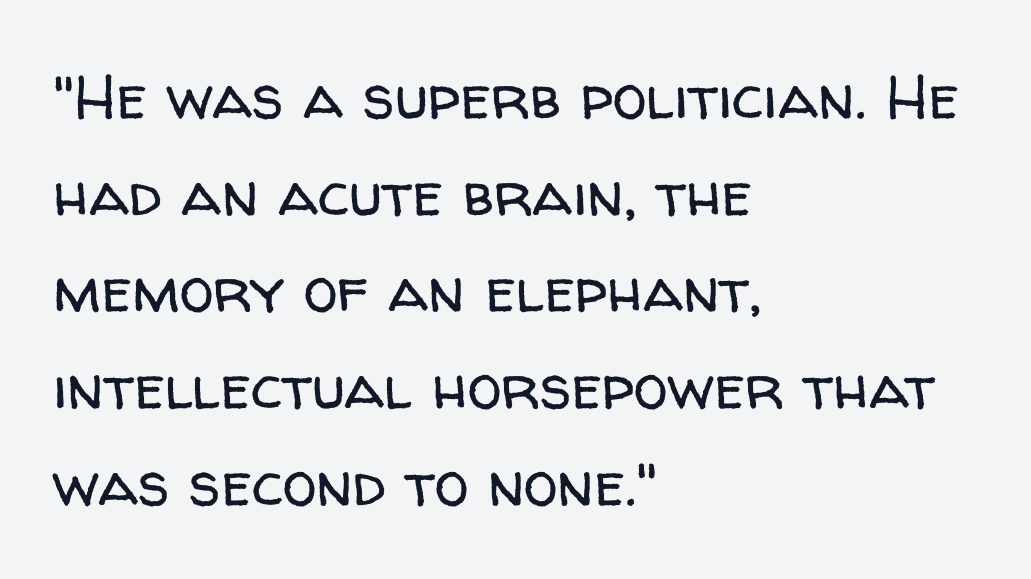
Serifs: no, the terminals of the letterforms are clean. Just letters on the line, the space beneath them empty. How would I describe the line gaps? Plain and ordinary. The weight would be labelled regular, book, light, or lighter still. You could not count columns in this text — the font is proportionally spaced. Each word holds together tightly as a unit, with standard inter-letter gaps.
